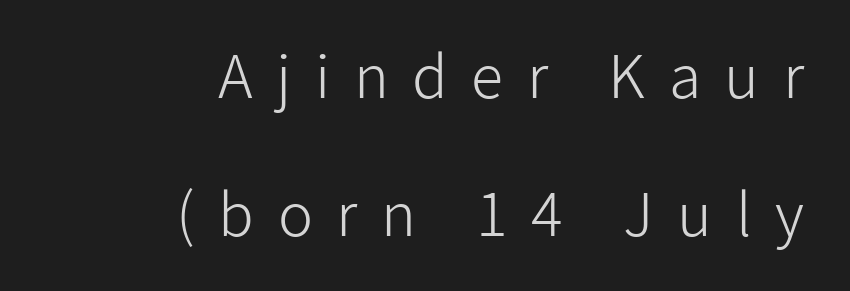
The image shows 59 px light sans-serif type, upright; set right-aligned, loose line spacing (2.34x), unusually wide letter spacing (+0.4 em), not underlined; low stroke contrast and a medium x-height.
